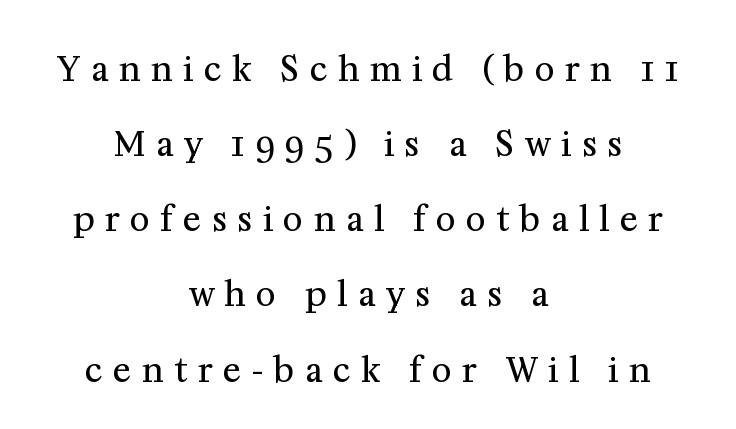
Q: Is the text bold? A: No.
Q: Is the text italic (slanted)? A: No, it is upright.
Q: Is the typeface a serif or a sans-serif typeface? A: Serif.
Q: Is the text underlined? A: No.
Q: How is the paragraph aligned? A: Centered.
Q: Is the spacing between letters normal or unusually wide? A: Unusually wide.
Q: Is the spacing between lines tight, normal or loose? A: Loose.
Q: Width (condensed, normal, or wide)? A: Normal.
Q: Stroke contrast? A: Medium.
Q: x-height? A: Medium.
Q: Monospaced? A: No.
